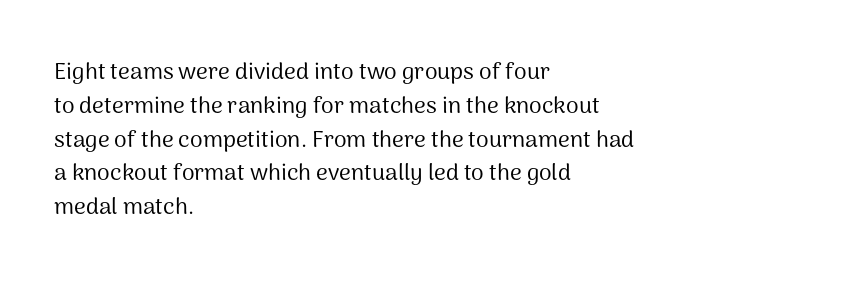
Q: Is the text bold? A: No.
Q: Is the text italic (slanted)? A: No, it is upright.
Q: Is the text underlined? A: No.
Q: How is the paragraph aligned? A: Left-aligned.
Q: Is the spacing between letters normal or unusually wide? A: Normal.
Q: Is the spacing between lines tight, normal or loose? A: Normal.
